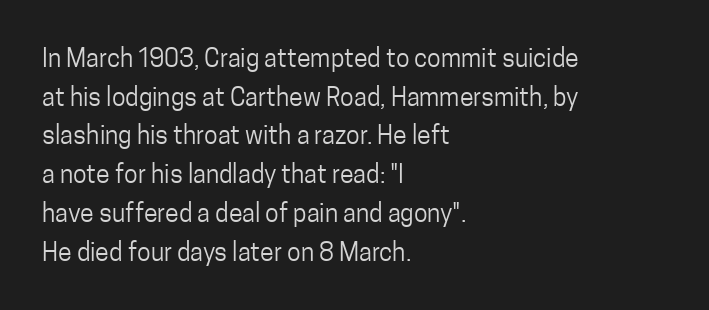
Notice how descenders clear the ascenders below comfortably — that's standard leading. Posture: vertical. Letter spacing: default. This rendering uses left alignment, leaving the right contour irregular.
